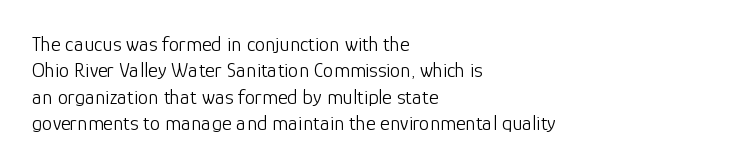
The image shows 21 px text type, upright; set left-aligned, normal line spacing (1.26x), normal letter spacing, not underlined.
